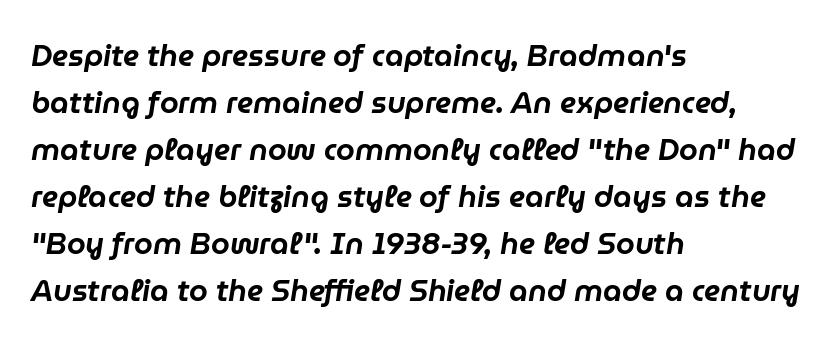
Think of a printed novel: that variable character pitch is what you see here. The rendering keeps characters at their native spacing. Leading matches the norm, producing a regular column. Looking at the ascenders, they clearly lean. All the whitespace from short lines collects on the right. A clean baseline with only descenders dipping below it.
